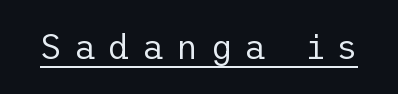
The image shows 34 px regular-weight sans-serif type, upright; set unusually wide letter spacing (+0.35 em), underlined; low stroke contrast and a medium x-height.
